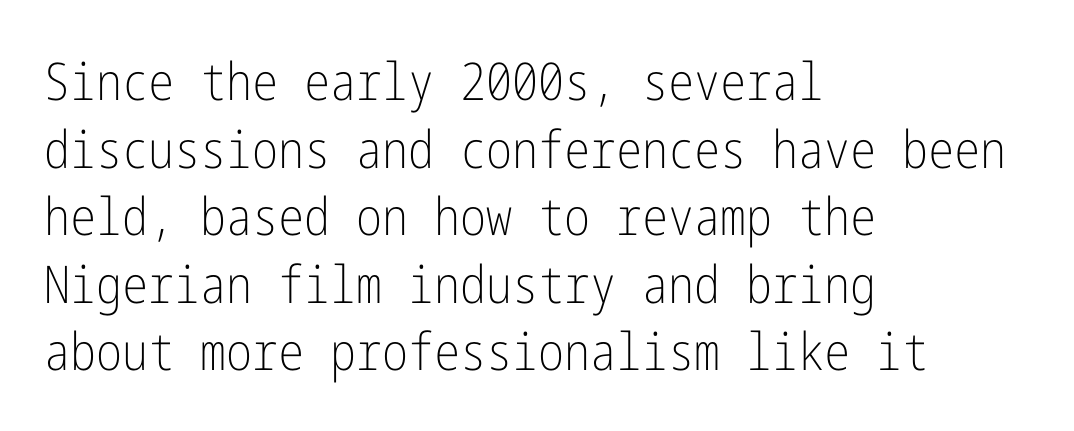
{"serif": "no", "italic": "no", "bold": "no", "weight": "light", "width": "condensed", "stroke_contrast": "low", "x_height": "medium", "underline": "no", "align": "left", "line_spacing": "normal", "line_spacing_ratio": 1.3, "letter_spacing": "normal", "letter_spacing_em": 0.0, "glyph_px": 52}
